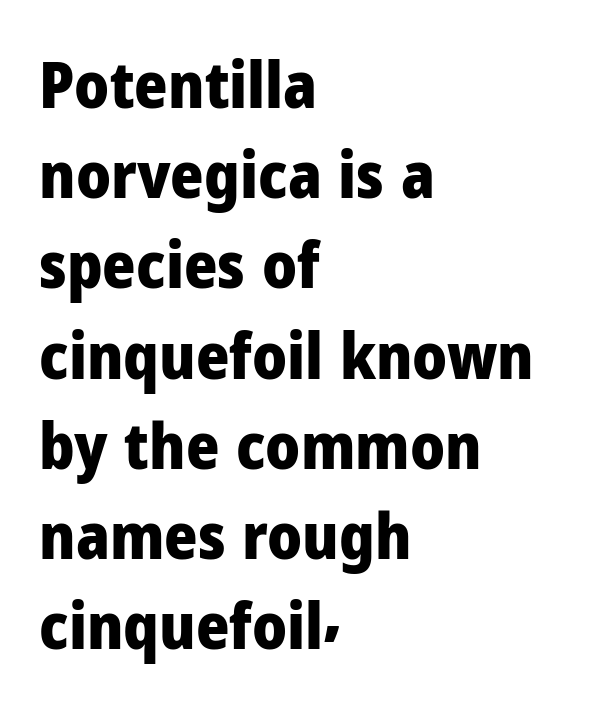
Notice how the stems are strictly vertical — no italics here. Bold? Absolutely — the strokes are thick and heavy. Glance below the letters and you will spot only blank space. The passage shown is typed in a proportional face where columns would drift. Typeset ragged right — the left edge is the straight one.
